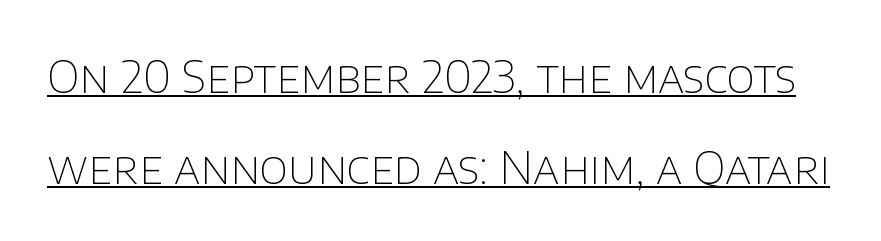
Q: Is the text bold? A: No.
Q: Is the text italic (slanted)? A: No, it is upright.
Q: Is the typeface a serif or a sans-serif typeface? A: Sans-serif.
Q: Is the text underlined? A: Yes.
Q: Is the spacing between letters normal or unusually wide? A: Normal.
Q: Is the spacing between lines tight, normal or loose? A: Loose.
Q: Width (condensed, normal, or wide)? A: Normal.
Q: Stroke contrast? A: Low.
Q: x-height? A: Large.
Q: Monospaced? A: No.
